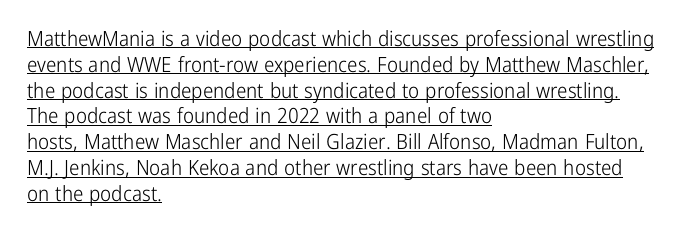
Nope, not italic — everything's standing straight. Compared with a typical body face, this is equally light or lighter still. The line texture is even and compact thanks to regular tracking. The sample's only ornament is a line tracing under the words. A classic flush-left, rag-right setting is used for this passage.
